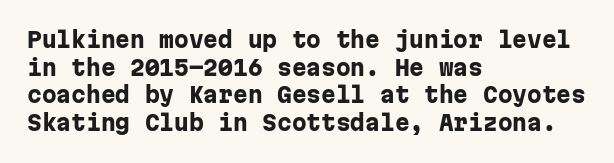
{"italic": "no", "bold": "yes", "underline": "no", "align": "left", "line_spacing": "normal", "line_spacing_ratio": 1.31, "letter_spacing": "normal", "letter_spacing_em": 0.0, "glyph_px": 21}
